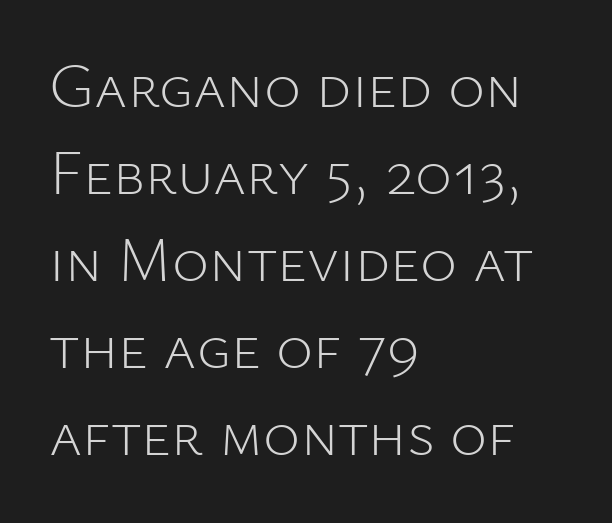
The image shows 63 px light sans-serif type, upright; set left-aligned, normal line spacing (1.38x), normal letter spacing, not underlined; low stroke contrast and a medium x-height.
